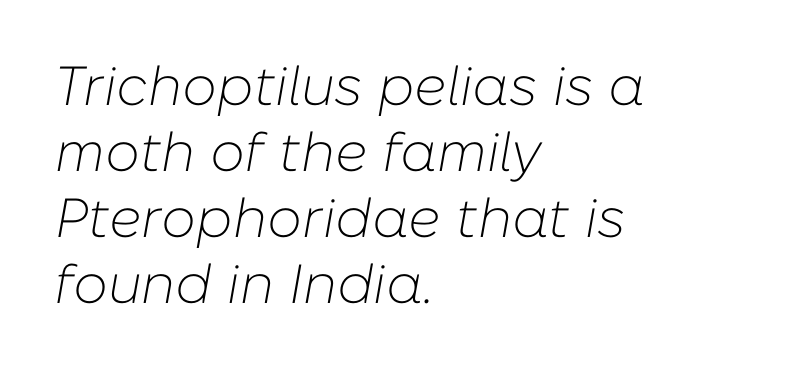
Q: Is the text bold? A: No.
Q: Is the text italic (slanted)? A: Yes, it leans right by about 10 degrees.
Q: Is the text underlined? A: No.
Q: How is the paragraph aligned? A: Left-aligned.
Q: Is the spacing between letters normal or unusually wide? A: Normal.
Q: Width (condensed, normal, or wide)? A: Normal.
Q: Stroke contrast? A: Low.
Q: x-height? A: Medium.
Q: Monospaced? A: No.
